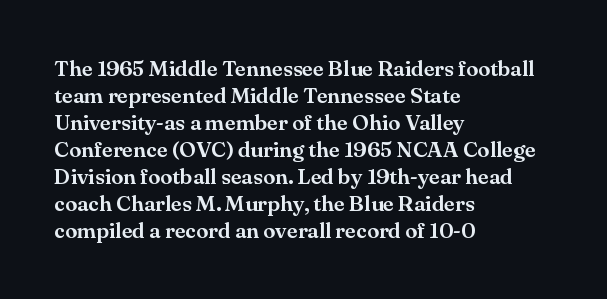
The image shows 22 px text type, upright; set left-aligned, line spacing 1.23x, normal letter spacing, not underlined.
